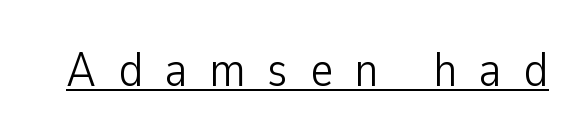
The image shows 49 px light, condensed sans-serif type, upright; set unusually wide letter spacing (+0.44 em), underlined; low stroke contrast and a medium x-height.
